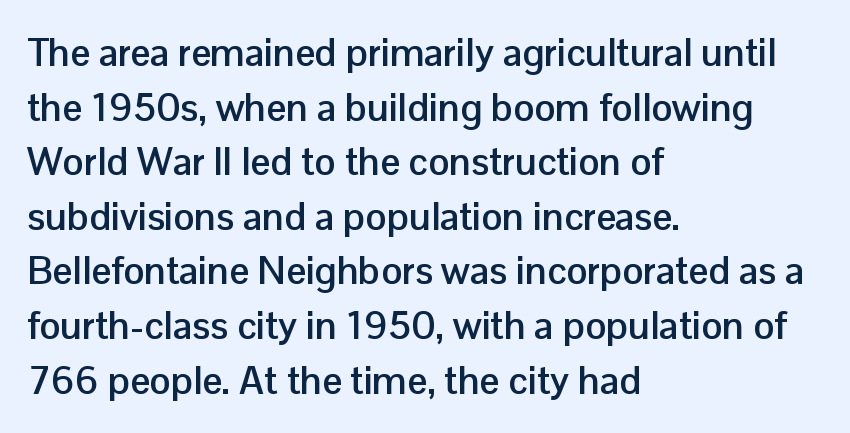
{"serif": "no", "italic": "no", "bold": "yes", "weight": "semibold", "width": "normal", "stroke_contrast": "low", "x_height": "medium", "monospaced": "no", "underline": "no", "align": "left", "line_spacing": "normal", "line_spacing_ratio": 1.4, "letter_spacing": "normal", "letter_spacing_em": 0.0, "glyph_px": 39}
